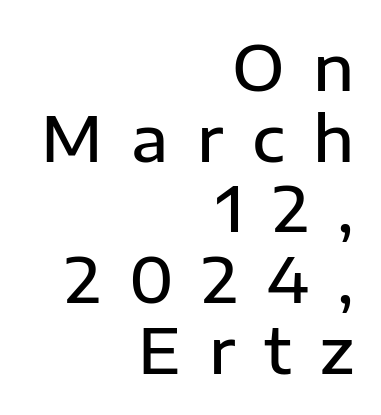
The image shows 62 px semibold sans-serif type, upright; set right-aligned, tight line spacing (1.14x), unusually wide letter spacing (+0.46 em), not underlined; low stroke contrast and a medium x-height.
